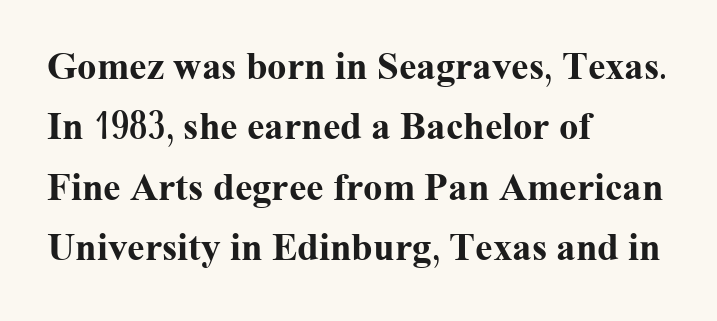
{"serif": "yes", "italic": "no", "bold": "yes", "weight": "bold", "width": "normal", "stroke_contrast": "medium", "x_height": "medium", "monospaced": "no", "underline": "no", "align": "left", "line_spacing": "normal", "line_spacing_ratio": 1.55, "letter_spacing": "normal", "letter_spacing_em": 0.0, "glyph_px": 39}
